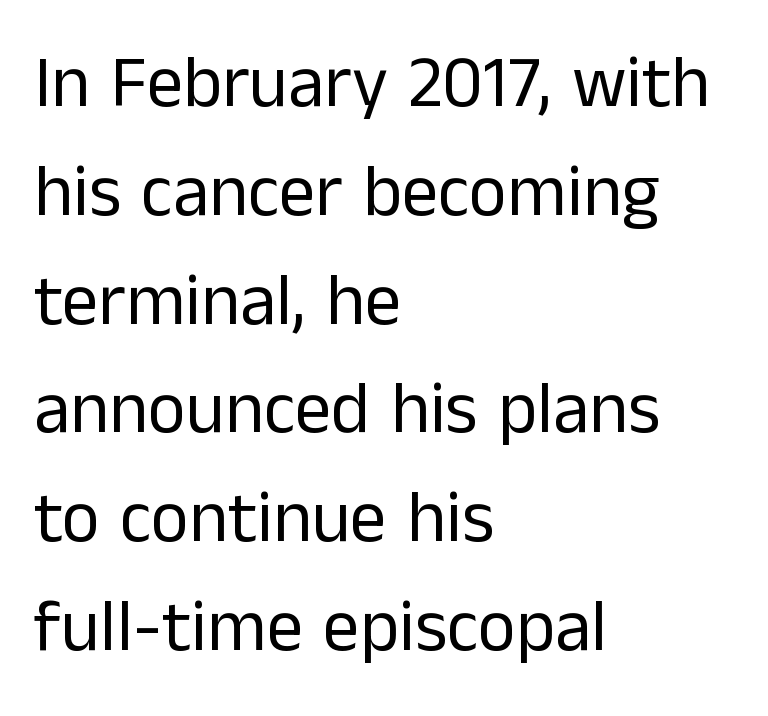
{"serif": "no", "italic": "no", "bold": "no", "weight": "regular", "width": "normal", "stroke_contrast": "low", "x_height": "medium", "monospaced": "no", "underline": "no", "align": "left", "line_spacing": "normal", "line_spacing_ratio": 1.49, "letter_spacing": "normal", "letter_spacing_em": 0.0, "glyph_px": 73}
